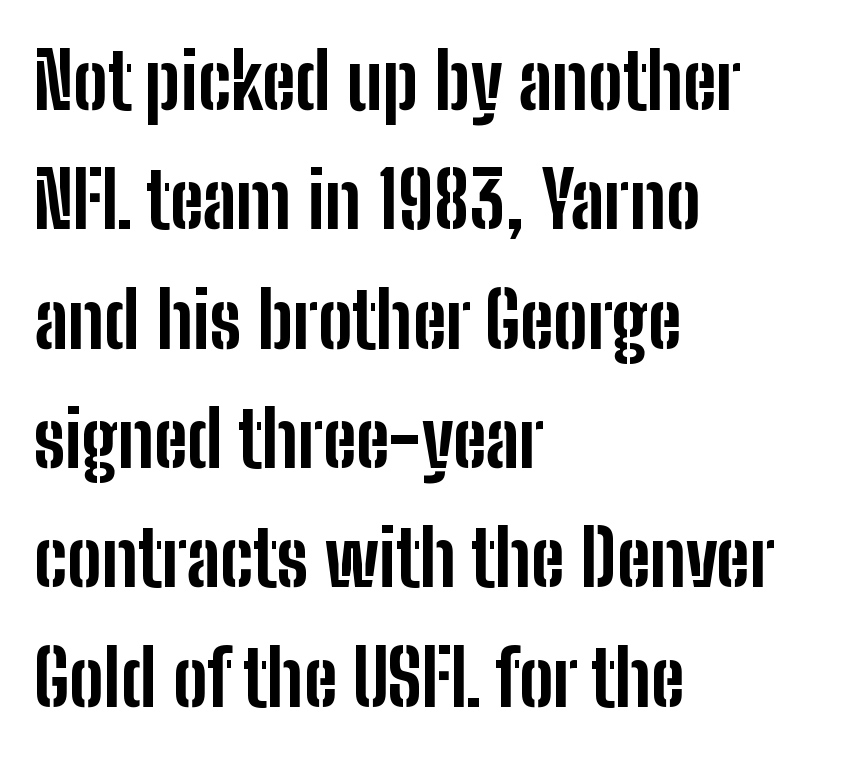
{"serif": "no", "italic": "no", "bold": "yes", "weight": "bold", "width": "condensed", "stroke_contrast": "low", "x_height": "medium", "monospaced": "no", "underline": "no", "align": "left", "line_spacing": "normal", "line_spacing_ratio": 1.55, "letter_spacing": "normal", "letter_spacing_em": 0.0, "glyph_px": 77}
